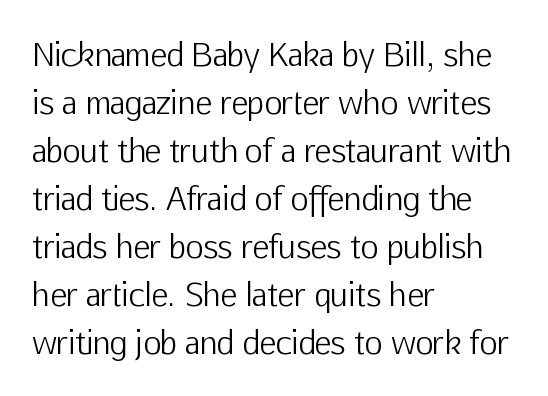
{"serif": "no", "italic": "no", "bold": "no", "weight": "light", "width": "normal", "stroke_contrast": "low", "x_height": "medium", "monospaced": "no", "underline": "no", "align": "left", "line_spacing": "normal", "line_spacing_ratio": 1.55, "letter_spacing": "normal", "letter_spacing_em": 0.0, "glyph_px": 31}
